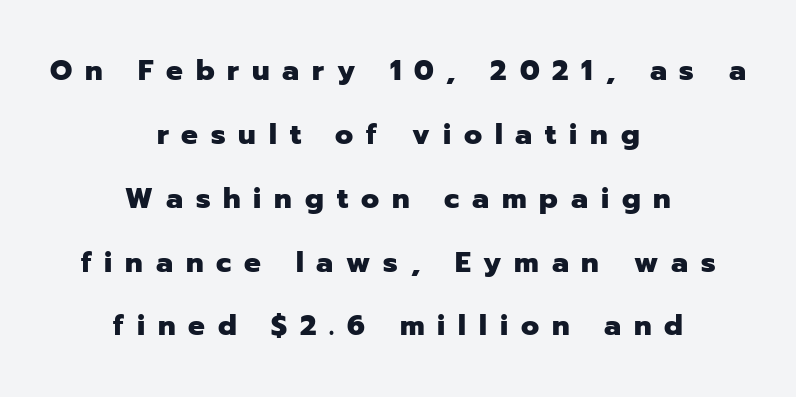
Q: Is the text bold? A: Yes.
Q: Is the text italic (slanted)? A: No, it is upright.
Q: Is the typeface a serif or a sans-serif typeface? A: Sans-serif.
Q: Is the text underlined? A: No.
Q: How is the paragraph aligned? A: Centered.
Q: Is the spacing between letters normal or unusually wide? A: Unusually wide.
Q: Is the spacing between lines tight, normal or loose? A: Loose.
Q: Width (condensed, normal, or wide)? A: Normal.
Q: Stroke contrast? A: Low.
Q: x-height? A: Medium.
Q: Monospaced? A: No.
